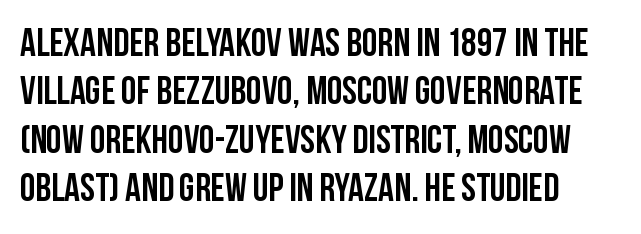
The strip under each line holds only bare page. Ordinary non-slanted type is in use. Looks like regular typesetting: each glyph gets only the width it needs. These lines keep a tight, regular rhythm from letter to letter.
